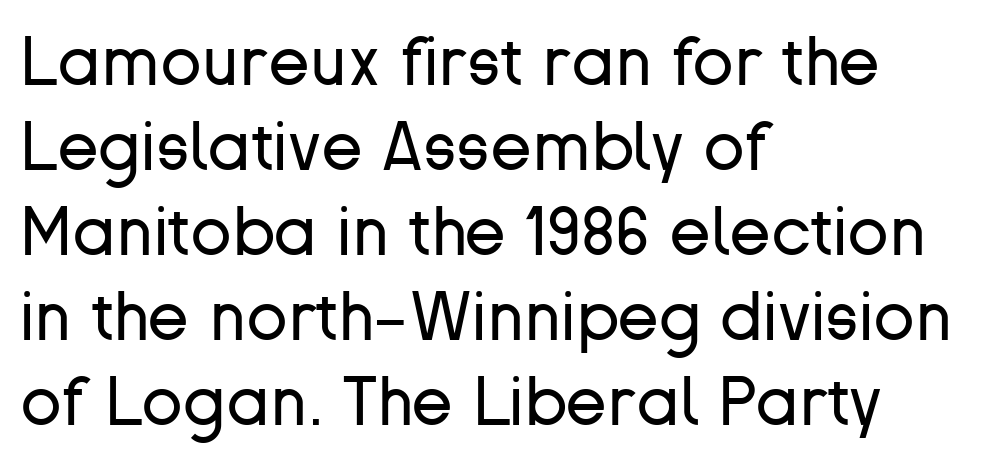
{"serif": "no", "italic": "no", "bold": "no", "weight": "regular", "width": "normal", "stroke_contrast": "low", "x_height": "medium", "monospaced": "no", "underline": "no", "align": "left", "line_spacing": "normal", "line_spacing_ratio": 1.25, "letter_spacing": "normal", "letter_spacing_em": 0.0, "glyph_px": 68}
